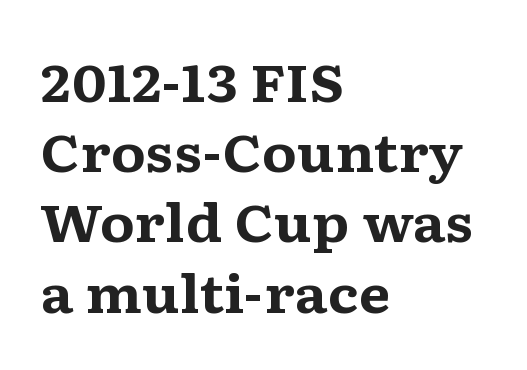
Characters remain perfectly vertical along every line. Its strokes are broad and dark, the hallmark of bold type. Words float on clear page, feet unadorned. Honestly, the row spacing looks completely unremarkable. The letters advance in unequal steps, a hallmark of proportional type. Visually the block forms a straight wall on the left and a jagged coastline on the right.
